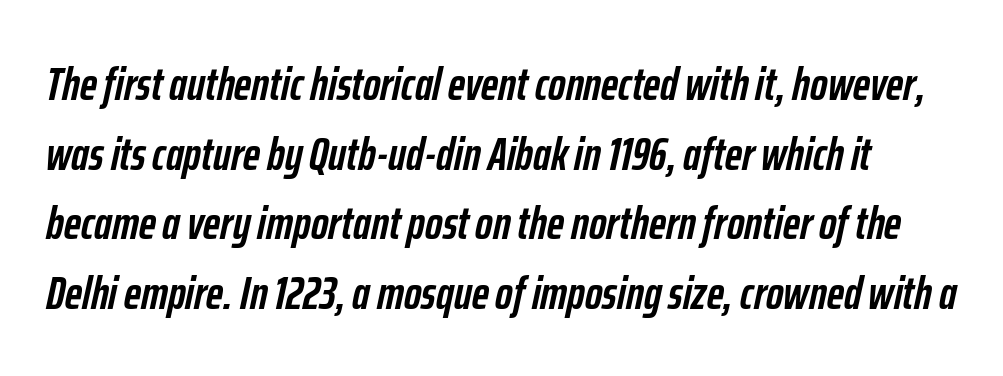
{"italic": "yes", "lean": "right", "slant_degrees": 12, "bold": "yes", "weight": "semibold", "width": "condensed", "stroke_contrast": "low", "x_height": "medium", "monospaced": "no", "underline": "no", "line_spacing": "normal", "line_spacing_ratio": 1.48, "letter_spacing": "normal", "letter_spacing_em": 0.0, "glyph_px": 47}
